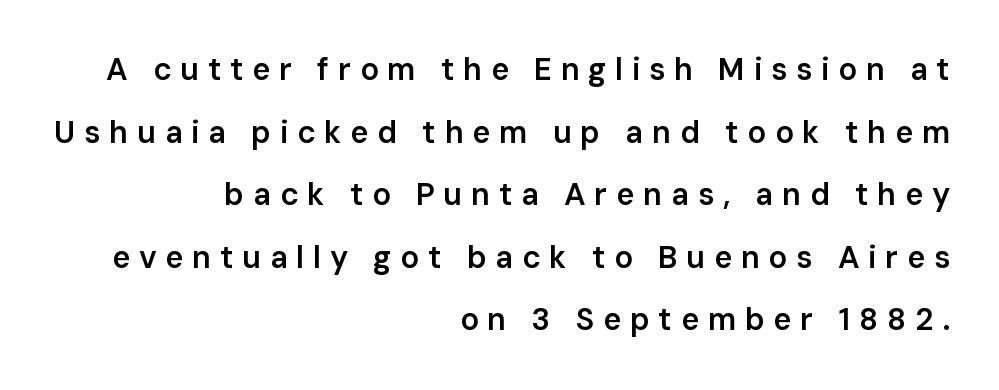
Q: Is the text bold? A: Semi-bold.
Q: Is the text italic (slanted)? A: No, it is upright.
Q: Is the typeface a serif or a sans-serif typeface? A: Sans-serif.
Q: Is the text underlined? A: No.
Q: How is the paragraph aligned? A: Right-aligned.
Q: Is the spacing between letters normal or unusually wide? A: Unusually wide.
Q: Is the spacing between lines tight, normal or loose? A: Loose.
Q: Width (condensed, normal, or wide)? A: Normal.
Q: Stroke contrast? A: Low.
Q: x-height? A: Medium.
Q: Monospaced? A: No.
